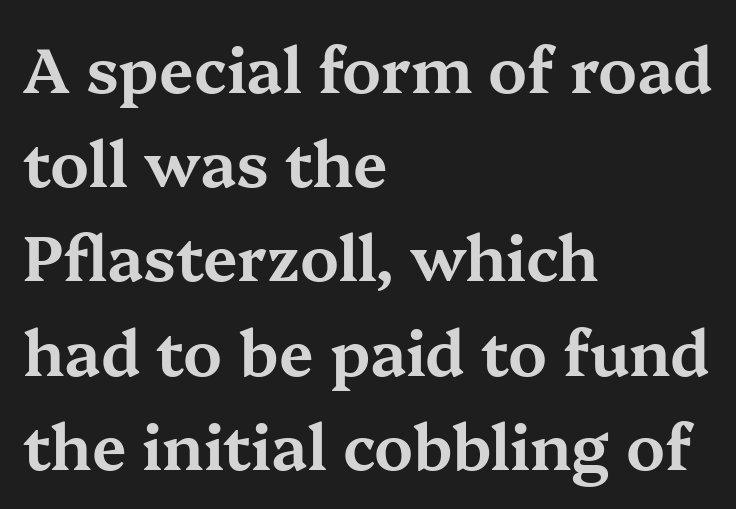
The typography opts for an upright posture over an oblique one. The letters sit at their default tracking, neither squeezed nor spread. Only glyphs here, with clear space below each row. Visually the block forms a straight wall on the left and a jagged coastline on the right.
